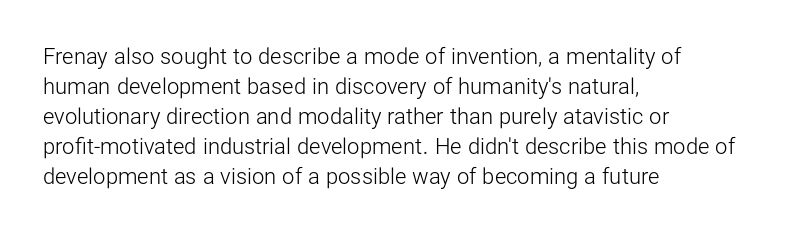
The image shows 22 px text type, upright; set left-aligned, normal line spacing (1.36x), normal letter spacing, not underlined.
